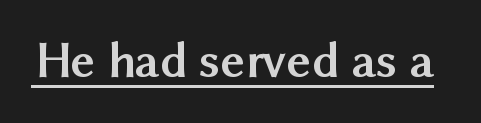
The image shows 52 px semibold sans-serif type, upright; set normal letter spacing, underlined; medium stroke contrast and a medium x-height.
